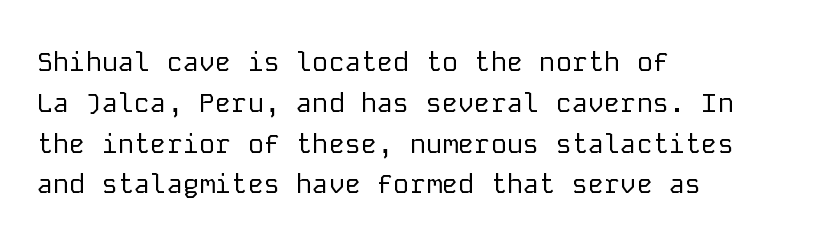
The image shows 27 px text type, upright; set left-aligned, normal line spacing (1.51x), normal letter spacing, not underlined.
